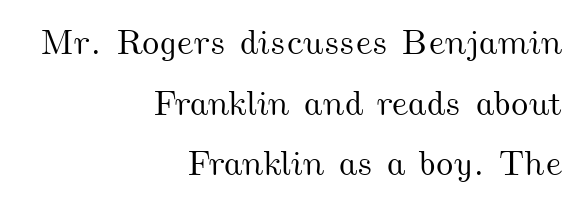
Note the varied advance widths — an 'i' is clearly narrower than an 'm'. Glance below the letters and you will spot only blank space. Where is the straight margin? On the right. Is the letter spacing exaggerated? No — it looks like the ordinary default.
